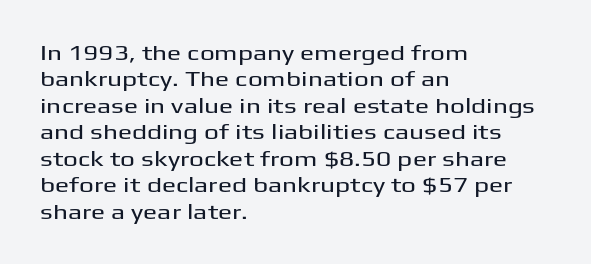
Q: Is the text italic (slanted)? A: No, it is upright.
Q: Is the text underlined? A: No.
Q: How is the paragraph aligned? A: Left-aligned.
Q: Is the spacing between letters normal or unusually wide? A: Normal.
Q: Is the spacing between lines tight, normal or loose? A: Normal.
